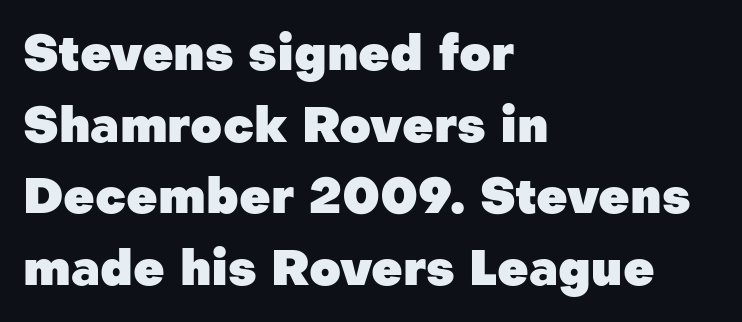
The lettering stays uniformly vertical, giving the passage a roman look. Any mark beneath the type? The region is blank. Do the characters align in a grid? No, the font is proportional. What stands out about the letter spacing? Nothing — it is the standard amount.
